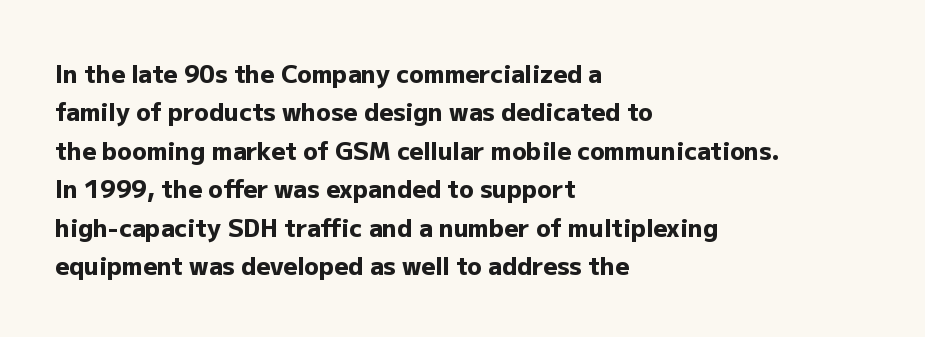
{"italic": "no", "bold": "yes", "underline": "no", "align": "left", "line_spacing": "normal", "line_spacing_ratio": 1.6, "letter_spacing": "normal", "letter_spacing_em": 0.0, "glyph_px": 24}
